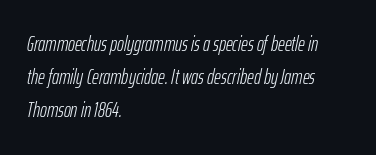
{"italic": "yes", "lean": "right", "slant_degrees": 12, "bold": "no", "underline": "no", "align": "left", "line_spacing": "normal", "line_spacing_ratio": 1.58, "letter_spacing": "normal", "letter_spacing_em": 0.0, "glyph_px": 21}
